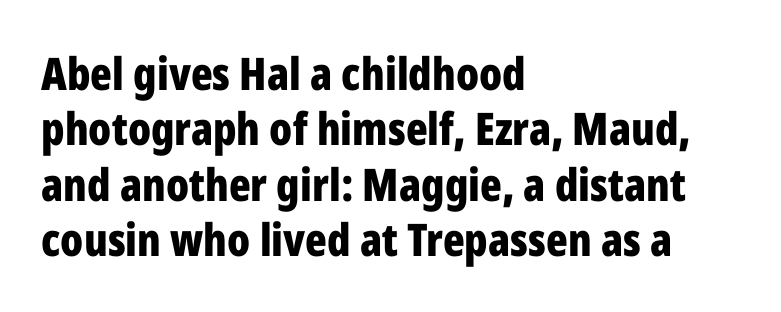
The image shows 45 px bold, condensed sans-serif type, upright; set left-aligned, line spacing 1.23x, normal letter spacing, not underlined; low stroke contrast and a medium x-height.
